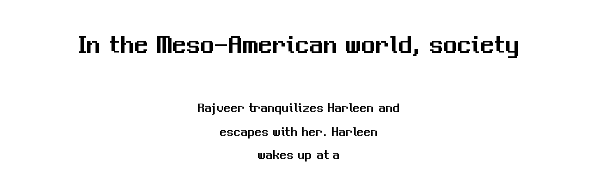
The image shows 28 px sans-serif type, upright; set centered, normal line spacing (1.67x), normal letter spacing, not underlined; the first (top) block is 2.0x larger; medium stroke contrast and a medium x-height.
